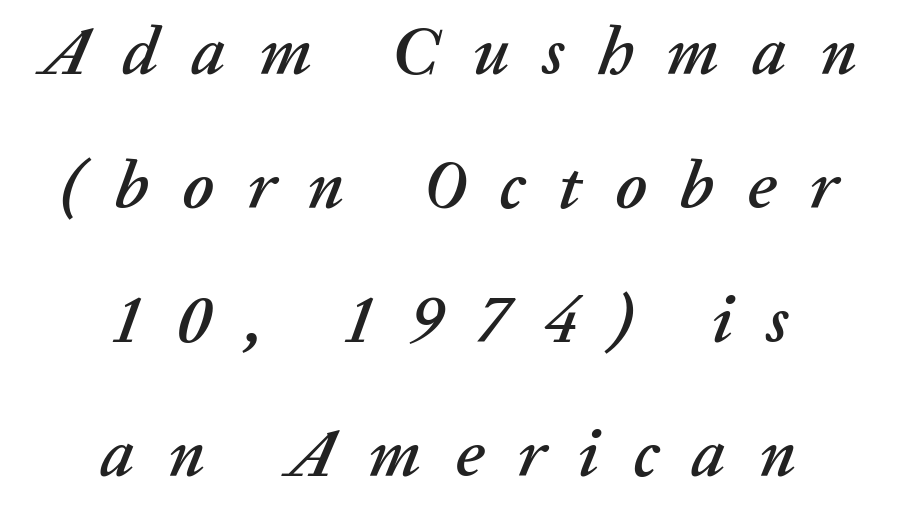
{"italic": "yes", "lean": "right", "slant_degrees": 20, "width": "normal", "stroke_contrast": "low", "x_height": "medium", "monospaced": "no", "underline": "no", "align": "center", "line_spacing": "loose", "line_spacing_ratio": 1.97, "letter_spacing": "wide", "letter_spacing_em": 0.49, "glyph_px": 68}
